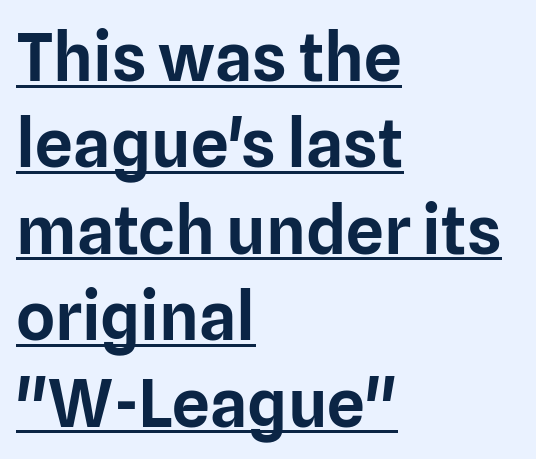
Q: Is the text italic (slanted)? A: No, it is upright.
Q: Is the typeface a serif or a sans-serif typeface? A: Sans-serif.
Q: Is the text underlined? A: Yes.
Q: How is the paragraph aligned? A: Left-aligned.
Q: Is the spacing between letters normal or unusually wide? A: Normal.
Q: Is the spacing between lines tight, normal or loose? A: Normal.
Q: Width (condensed, normal, or wide)? A: Normal.
Q: Stroke contrast? A: Low.
Q: x-height? A: Medium.
Q: Monospaced? A: No.
